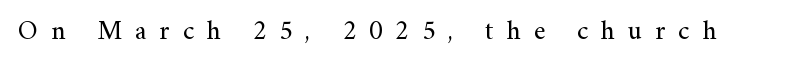
{"italic": "no", "bold": "no", "underline": "no", "letter_spacing": "wide", "letter_spacing_em": 0.48, "glyph_px": 27}
